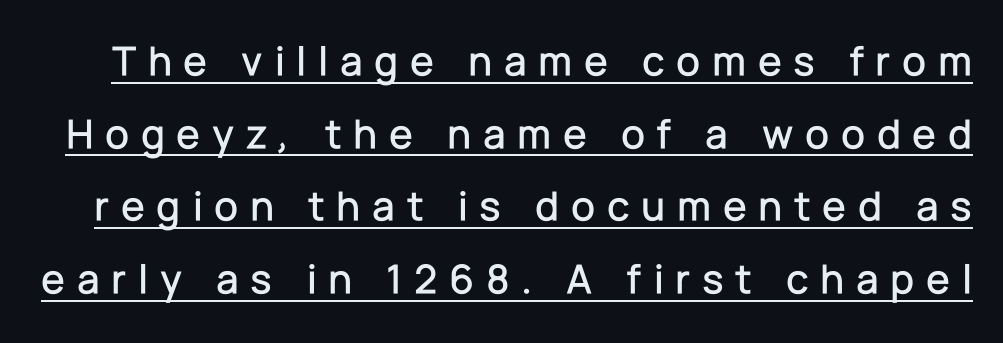
Every word sits above its own underline. Classification — sans serif. The letterforms stand isolated, each surrounded by extra space. You could not count columns in this text — the font is proportionally spaced. Does the lettering tilt? It doesn't — this is upright.
